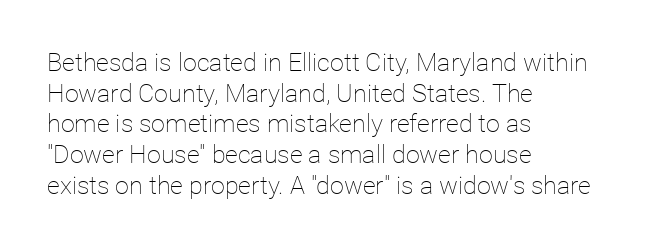
{"italic": "no", "bold": "no", "underline": "no", "align": "left", "line_spacing_ratio": 1.23, "letter_spacing": "normal", "letter_spacing_em": 0.0, "glyph_px": 25}
